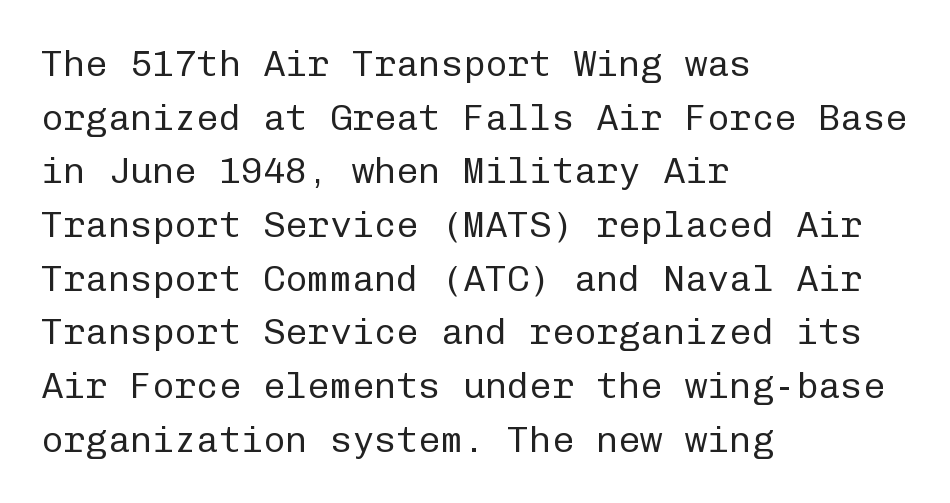
The image shows 37 px regular-weight sans-serif type, upright, monospaced; set left-aligned, normal line spacing (1.45x), normal letter spacing, not underlined; low stroke contrast and a medium x-height.
